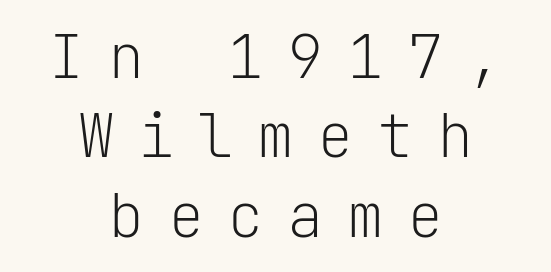
The image shows 61 px light sans-serif type, upright, monospaced; set centered, normal line spacing (1.3x), unusually wide letter spacing (+0.38 em), not underlined; low stroke contrast and a medium x-height.
